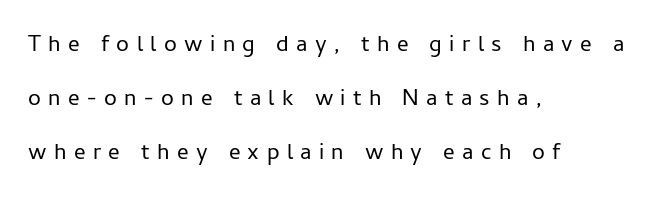
The image shows 23 px text type, upright; set left-aligned, loose line spacing (2.34x), unusually wide letter spacing (+0.32 em), not underlined.
